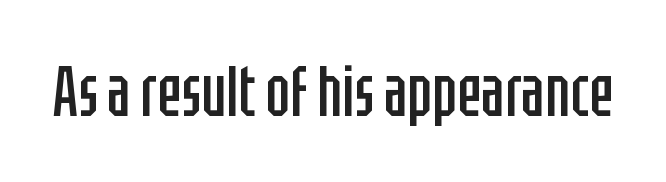
Q: Is the text bold? A: No.
Q: Is the text italic (slanted)? A: No, it is upright.
Q: Is the typeface a serif or a sans-serif typeface? A: Sans-serif.
Q: Is the text underlined? A: No.
Q: Is the spacing between letters normal or unusually wide? A: Normal.
Q: Width (condensed, normal, or wide)? A: Condensed.
Q: Stroke contrast? A: Low.
Q: x-height? A: Large.
Q: Monospaced? A: No.
